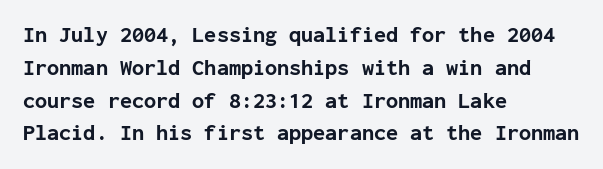
{"italic": "no", "bold": "yes", "underline": "no", "align": "left", "line_spacing": "normal", "line_spacing_ratio": 1.49, "letter_spacing": "normal", "letter_spacing_em": 0.0, "glyph_px": 22}
